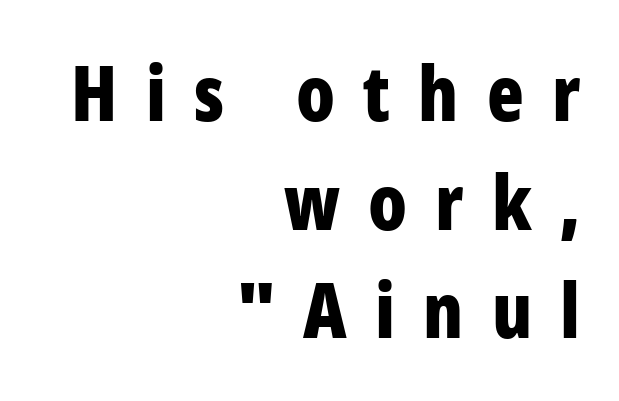
{"serif": "no", "italic": "no", "bold": "yes", "weight": "bold", "width": "condensed", "stroke_contrast": "low", "x_height": "medium", "monospaced": "no", "underline": "no", "align": "right", "line_spacing": "normal", "line_spacing_ratio": 1.43, "letter_spacing": "wide", "letter_spacing_em": 0.37, "glyph_px": 76}
